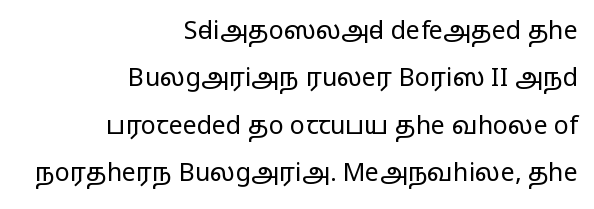
{"italic": "no", "bold": "no", "underline": "no", "align": "right", "line_spacing": "loose", "line_spacing_ratio": 1.9, "letter_spacing": "normal", "letter_spacing_em": 0.0, "glyph_px": 25}
